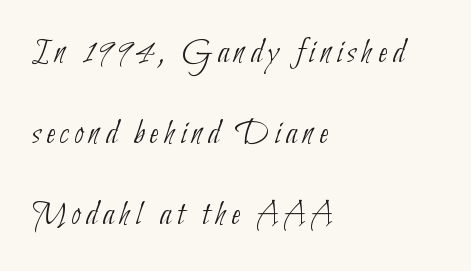
Q: Is the text bold? A: No.
Q: Is the typeface a serif or a sans-serif typeface? A: Sans-serif.
Q: Is the text underlined? A: No.
Q: How is the paragraph aligned? A: Left-aligned.
Q: Is the spacing between lines tight, normal or loose? A: Loose.
Q: Width (condensed, normal, or wide)? A: Condensed.
Q: Stroke contrast? A: Low.
Q: x-height? A: Small.
Q: Monospaced? A: No.
